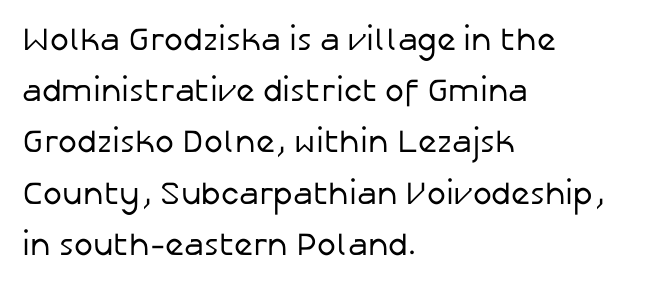
Reading down the column, the eye jumps a familiar distance to each next line. A student would call this left alignment; a typographer would say flush left, rag right. Are there feet on the stems? There aren't — it's a sans. Is this a fixed-width face? No — the glyphs have proportional, varying widths. Vertical stems look standard width or narrower in stroke.
